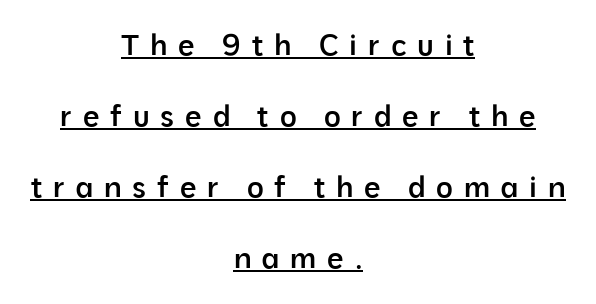
Quick note: underline on. Every row of glyphs is offset so its center matches the block's center. Summary of weight: moderately heavy, a semibold. A great deal of white space separates one row of letters from the next.
